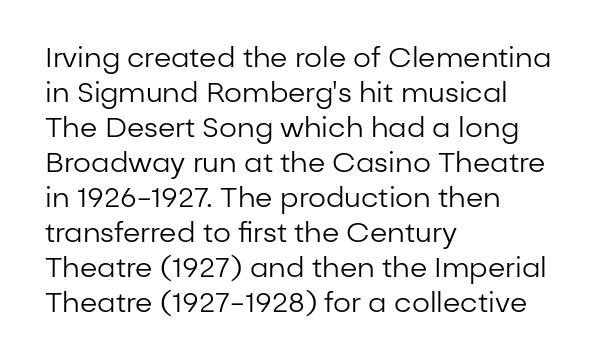
The image shows 28 px regular-weight sans-serif type, upright; set left-aligned, normal line spacing (1.25x), normal letter spacing, not underlined; low stroke contrast and a medium x-height.
